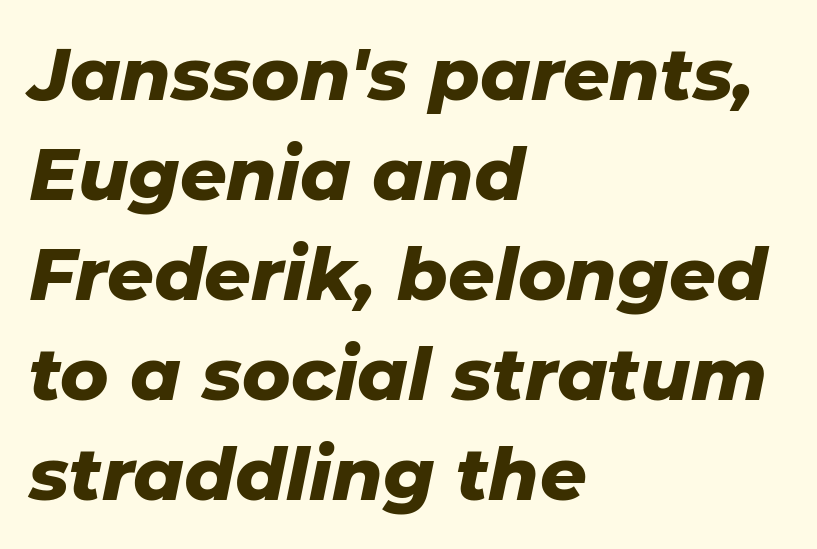
Every row of glyphs begins at an identical x-position on the left. Notice how descenders clear the ascenders below comfortably — that's standard leading. The glyphs look as if they've been sheared to an angle. Spacing verdict: proportional, widths tailored to each character. The passage shown has conventional tracking throughout. The face used here has the dense, thick strokes of a bold.
